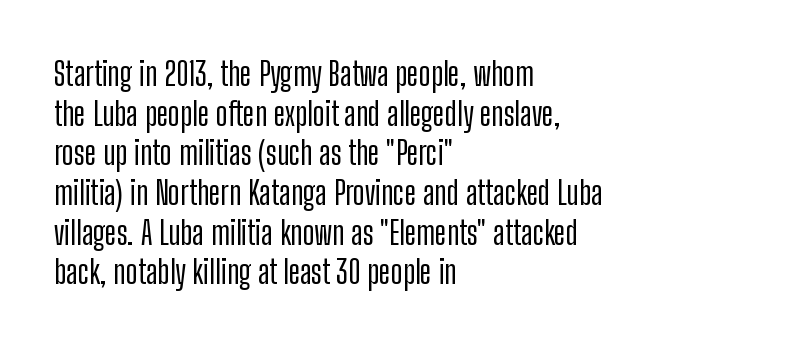
{"serif": "no", "italic": "no", "width": "condensed", "stroke_contrast": "low", "x_height": "medium", "monospaced": "no", "underline": "no", "align": "left", "line_spacing_ratio": 1.24, "letter_spacing": "normal", "letter_spacing_em": 0.0, "glyph_px": 32}
